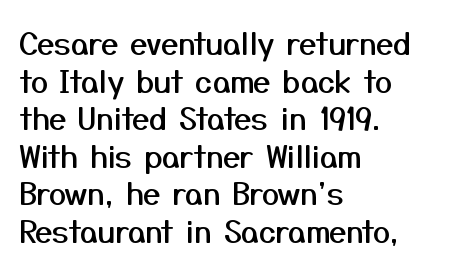
If you drew a ruler down the left edge, every line would touch it. Tracking value appears to be zero — textbook default spacing. A clean baseline with only descenders dipping below it. Posture: upright roman. Character widths vary here, with narrow letters taking less room than wide ones. These lines are composed in type without serifs.
